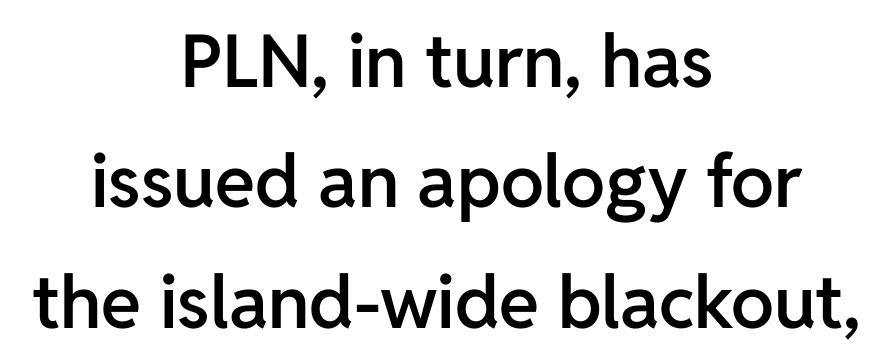
Q: Is the text bold? A: Semi-bold.
Q: Is the text italic (slanted)? A: No, it is upright.
Q: Is the typeface a serif or a sans-serif typeface? A: Sans-serif.
Q: Is the text underlined? A: No.
Q: How is the paragraph aligned? A: Centered.
Q: Is the spacing between letters normal or unusually wide? A: Normal.
Q: Is the spacing between lines tight, normal or loose? A: Normal.
Q: Width (condensed, normal, or wide)? A: Normal.
Q: Stroke contrast? A: Low.
Q: x-height? A: Medium.
Q: Monospaced? A: No.
